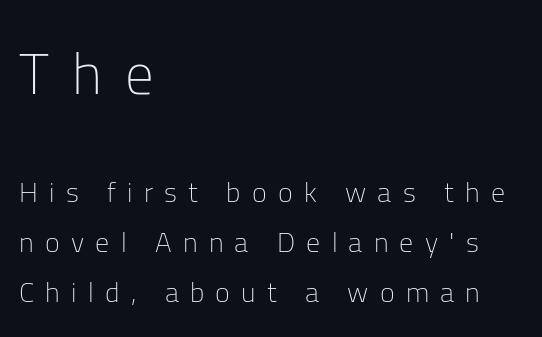
The earlier block is typeset at a bigger size than the later block. Unbolded letterforms with no extra heft. Between one letter and the next there's a generous, obvious gap. Beneath every word, the page is bare. Notice how the stems are strictly vertical — no italics here. This sample has the flowing, uneven cadence of proportional lettering.
